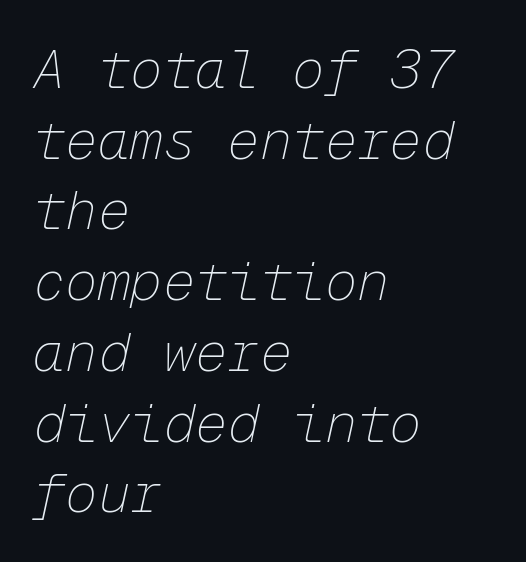
Q: Is the text bold? A: No.
Q: Is the text italic (slanted)? A: Yes, it leans right by about 12 degrees.
Q: Is the text underlined? A: No.
Q: How is the paragraph aligned? A: Left-aligned.
Q: Is the spacing between letters normal or unusually wide? A: Normal.
Q: Is the spacing between lines tight, normal or loose? A: Normal.
Q: Width (condensed, normal, or wide)? A: Normal.
Q: Stroke contrast? A: Low.
Q: x-height? A: Medium.
Q: Monospaced? A: Yes.
